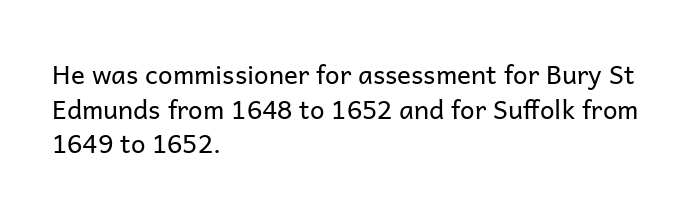
{"italic": "no", "bold": "no", "underline": "no", "align": "left", "line_spacing": "normal", "line_spacing_ratio": 1.33, "letter_spacing": "normal", "letter_spacing_em": 0.0, "glyph_px": 26}
